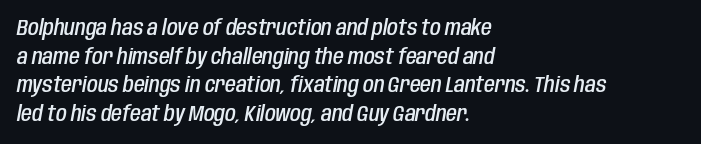
The image shows 22 px text type, italic (leaning right); set left-aligned, normal line spacing (1.3x), normal letter spacing, not underlined.
